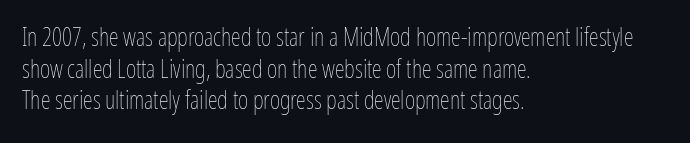
Q: Is the text bold? A: No.
Q: Is the text italic (slanted)? A: No, it is upright.
Q: Is the text underlined? A: No.
Q: How is the paragraph aligned? A: Left-aligned.
Q: Is the spacing between letters normal or unusually wide? A: Normal.
Q: Is the spacing between lines tight, normal or loose? A: Normal.
